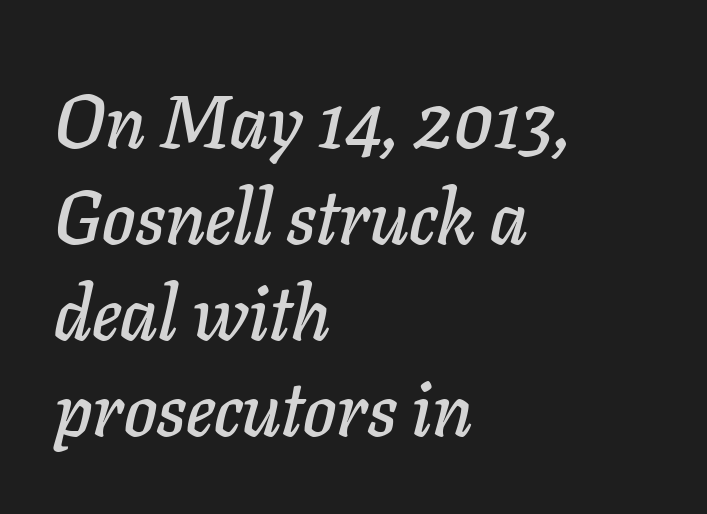
{"italic": "yes", "lean": "right", "slant_degrees": 11, "width": "normal", "stroke_contrast": "low", "x_height": "medium", "monospaced": "no", "underline": "no", "align": "left", "line_spacing": "normal", "line_spacing_ratio": 1.28, "letter_spacing": "normal", "letter_spacing_em": 0.0, "glyph_px": 75}
